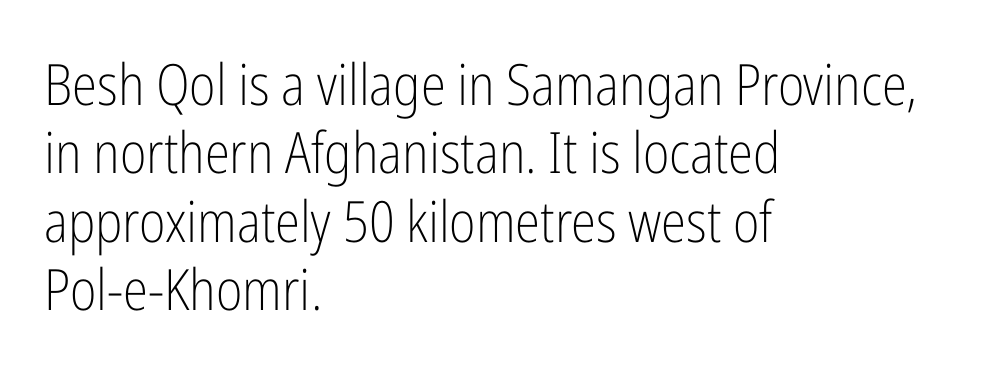
The typography opts for an upright posture over an oblique one. Short and long lines alike share a common starting point at left. You could not count columns in this text — the font is proportionally spaced. A quiet, ordinary-to-light weight characterises the typeface. The face used here is rendered with its standard letterfit.
